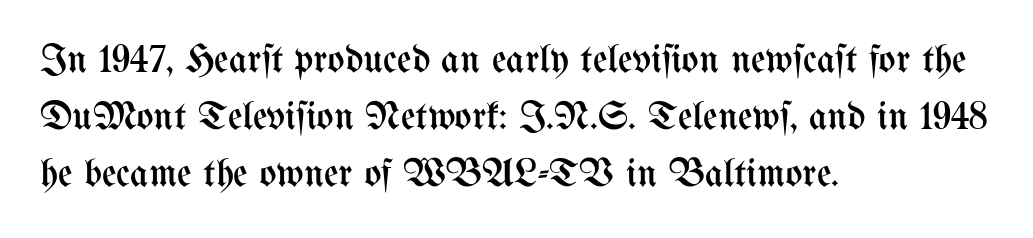
The image shows 40 px regular-weight, condensed type, upright; set left-aligned, normal line spacing (1.43x), normal letter spacing, not underlined; medium stroke contrast and a medium x-height.
